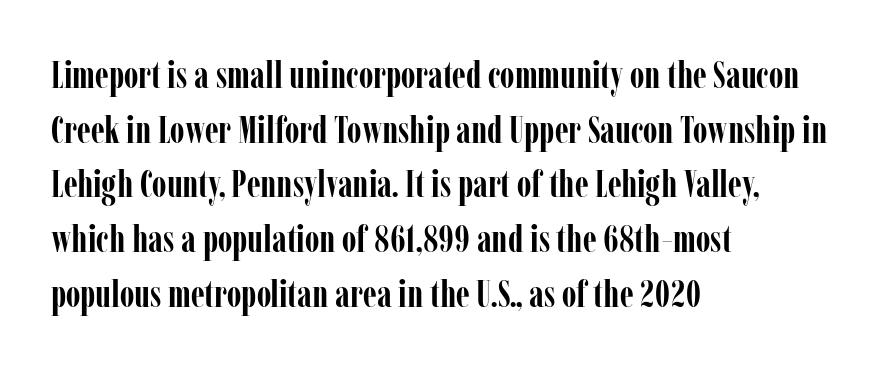
The line texture is even and compact thanks to regular tracking. The rendering uses natural spacing where letterforms have individual widths. Clear beneath every line of the passage. The lettering stays uniformly vertical, giving the passage a roman look. Is the block centered? No — it sits flush against the left margin. A full-strength bold gives these letters their thick strokes.
